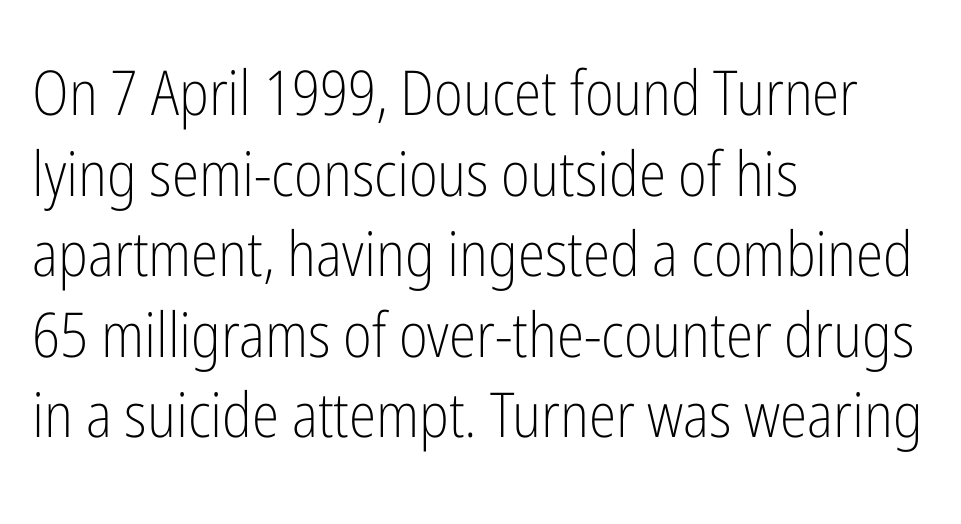
{"serif": "no", "italic": "no", "bold": "no", "weight": "light", "width": "condensed", "stroke_contrast": "low", "x_height": "medium", "monospaced": "no", "underline": "no", "align": "left", "line_spacing": "normal", "line_spacing_ratio": 1.3, "letter_spacing": "normal", "letter_spacing_em": 0.0, "glyph_px": 62}
